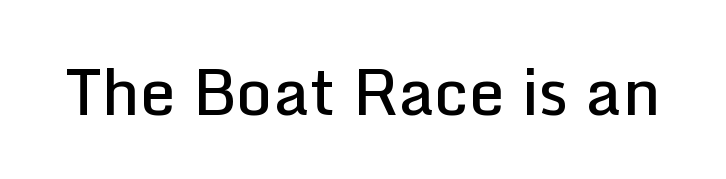
The image shows 64 px semibold sans-serif type, upright; set normal letter spacing, not underlined; low stroke contrast and a medium x-height.
